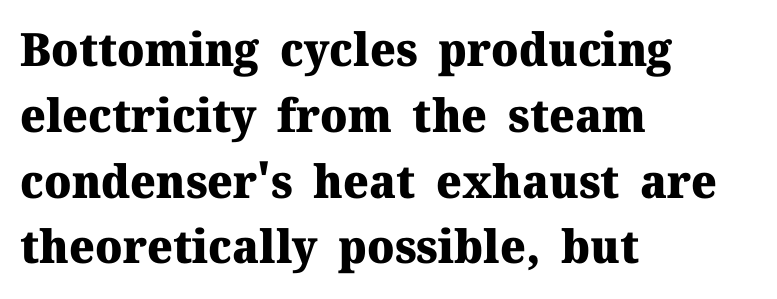
The space beneath each line is pristine and unruled. Italic? Not at all — the glyphs are vertical. Where is the straight margin? On the left. The rendering shows small feet on the letterforms — a serif design. The letterforms sit shoulder to shoulder at normal distance. The typesetting leans heavy: a genuine bold.
